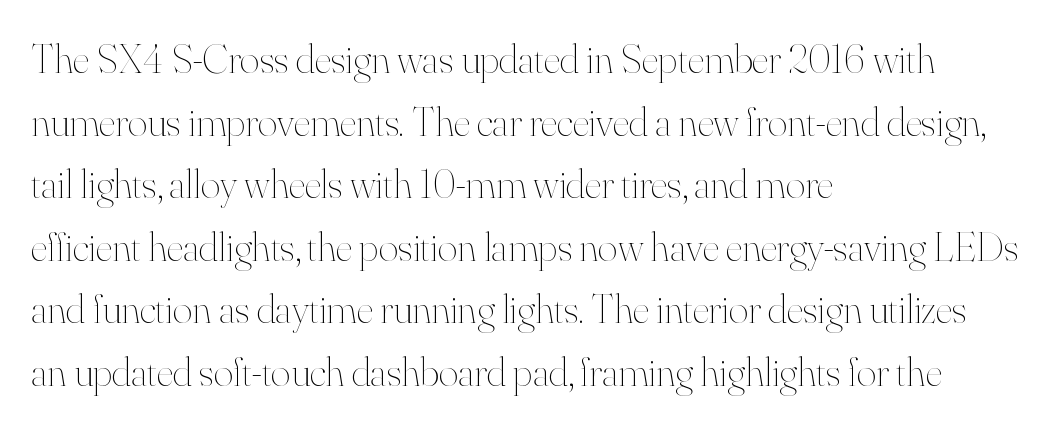
{"italic": "no", "bold": "no", "weight": "thin", "width": "normal", "stroke_contrast": "high", "x_height": "small", "monospaced": "no", "underline": "no", "align": "left", "line_spacing": "normal", "line_spacing_ratio": 1.49, "letter_spacing": "normal", "letter_spacing_em": 0.0, "glyph_px": 42}
